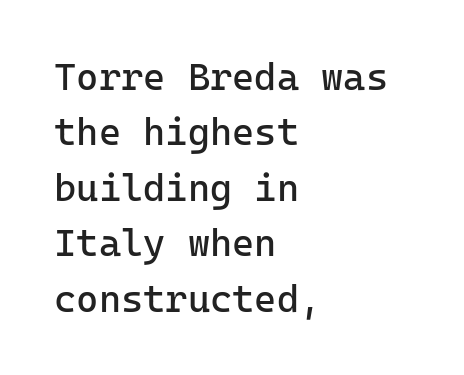
Q: Is the text bold? A: No.
Q: Is the text italic (slanted)? A: No, it is upright.
Q: Is the typeface a serif or a sans-serif typeface? A: Sans-serif.
Q: Is the text underlined? A: No.
Q: How is the paragraph aligned? A: Left-aligned.
Q: Is the spacing between letters normal or unusually wide? A: Normal.
Q: Is the spacing between lines tight, normal or loose? A: Normal.
Q: Width (condensed, normal, or wide)? A: Normal.
Q: Stroke contrast? A: Low.
Q: x-height? A: Medium.
Q: Monospaced? A: Yes.
